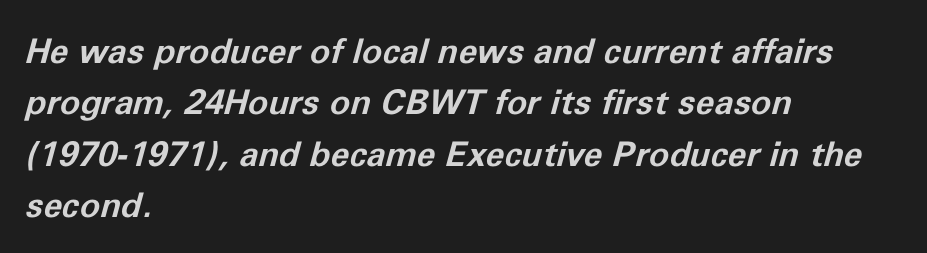
The image shows 34 px bold type, italic (leaning right); set left-aligned, normal line spacing (1.51x), normal letter spacing, not underlined; low stroke contrast and a medium x-height.
